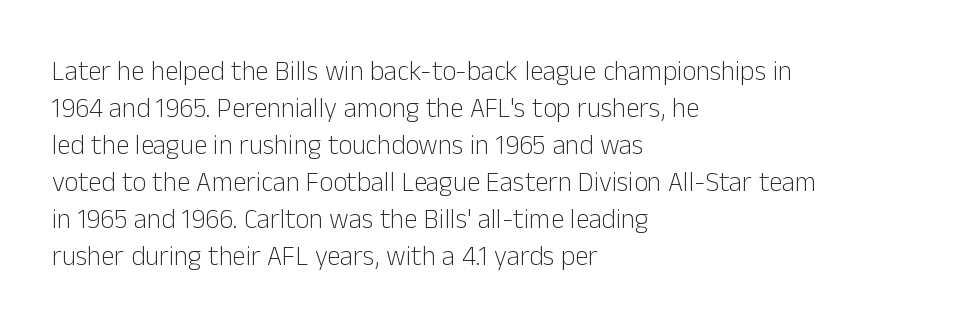
Q: Is the text bold? A: No.
Q: Is the text italic (slanted)? A: No, it is upright.
Q: Is the text underlined? A: No.
Q: How is the paragraph aligned? A: Left-aligned.
Q: Is the spacing between letters normal or unusually wide? A: Normal.
Q: Is the spacing between lines tight, normal or loose? A: Normal.
